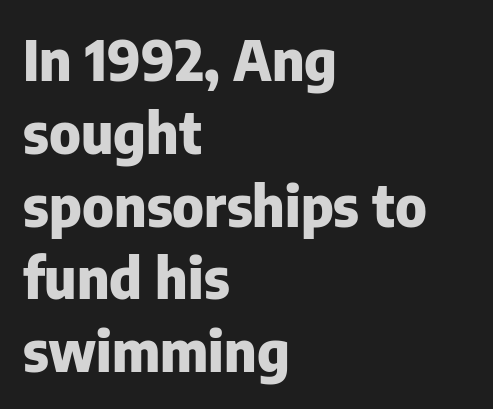
Q: Is the text bold? A: Yes.
Q: Is the text italic (slanted)? A: No, it is upright.
Q: Is the typeface a serif or a sans-serif typeface? A: Sans-serif.
Q: Is the text underlined? A: No.
Q: How is the paragraph aligned? A: Left-aligned.
Q: Is the spacing between letters normal or unusually wide? A: Normal.
Q: Is the spacing between lines tight, normal or loose? A: Normal.
Q: Width (condensed, normal, or wide)? A: Normal.
Q: Stroke contrast? A: Low.
Q: x-height? A: Medium.
Q: Monospaced? A: No.
